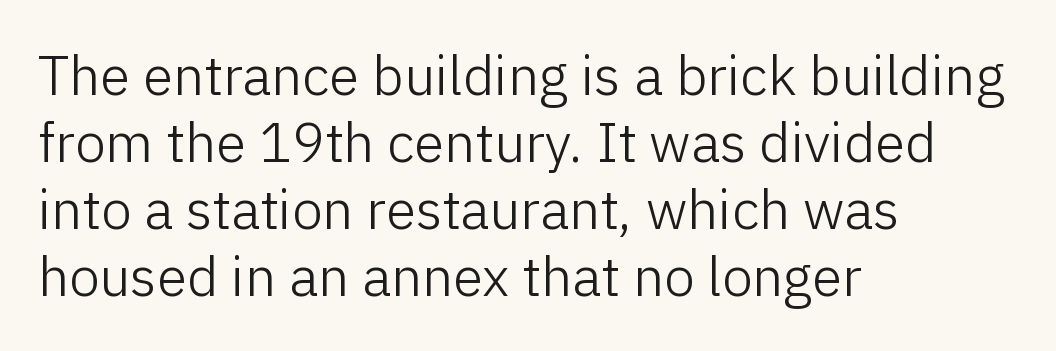
{"serif": "no", "italic": "no", "bold": "no", "weight": "light", "width": "normal", "stroke_contrast": "low", "x_height": "medium", "monospaced": "no", "underline": "no", "align": "left", "line_spacing_ratio": 1.22, "letter_spacing": "normal", "letter_spacing_em": 0.0, "glyph_px": 55}
